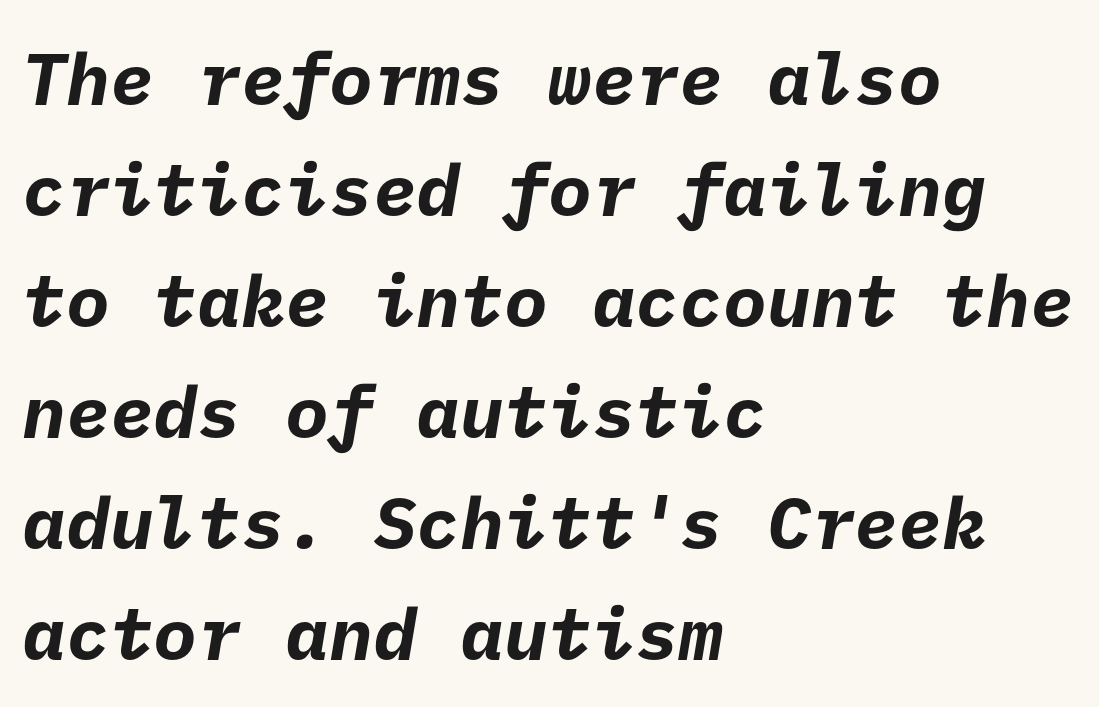
{"serif": "no", "bold": "yes", "weight": "bold", "width": "normal", "stroke_contrast": "low", "x_height": "medium", "underline": "no", "align": "left", "line_spacing": "normal", "line_spacing_ratio": 1.52, "letter_spacing": "normal", "letter_spacing_em": 0.0, "glyph_px": 73}
